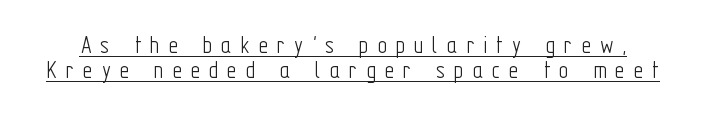
Q: Is the text bold? A: No.
Q: Is the text italic (slanted)? A: No, it is upright.
Q: Is the text underlined? A: Yes.
Q: Is the spacing between letters normal or unusually wide? A: Unusually wide.
Q: Is the spacing between lines tight, normal or loose? A: Tight.
